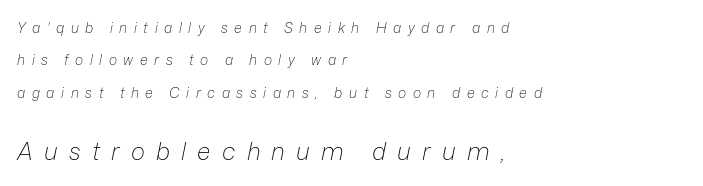
{"italic": "yes", "lean": "right", "slant_degrees": 12, "bold": "no", "underline": "no", "align": "left", "line_spacing": "loose", "line_spacing_ratio": 2.31, "letter_spacing": "wide", "letter_spacing_em": 0.47, "larger_block": "second", "size_ratio": 1.71, "glyph_px": 24}
